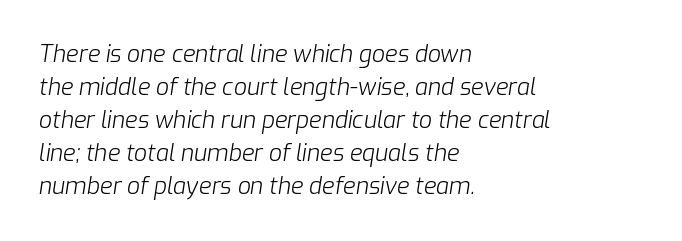
Rows of type keep a routine distance in the vertical direction. No word sits above an underline. Stroke thickness stays within the range of a standard reading face or lighter. Visually the block forms a straight wall on the left and a jagged coastline on the right.
